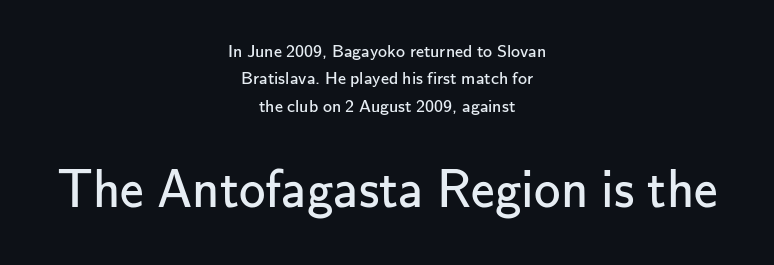
{"serif": "no", "italic": "no", "bold": "no", "weight": "regular", "width": "normal", "stroke_contrast": "low", "x_height": "small", "monospaced": "no", "underline": "no", "align": "center", "line_spacing": "normal", "line_spacing_ratio": 1.52, "letter_spacing": "normal", "letter_spacing_em": 0.0, "larger_block": "second", "size_ratio": 2.94, "glyph_px": 53}
